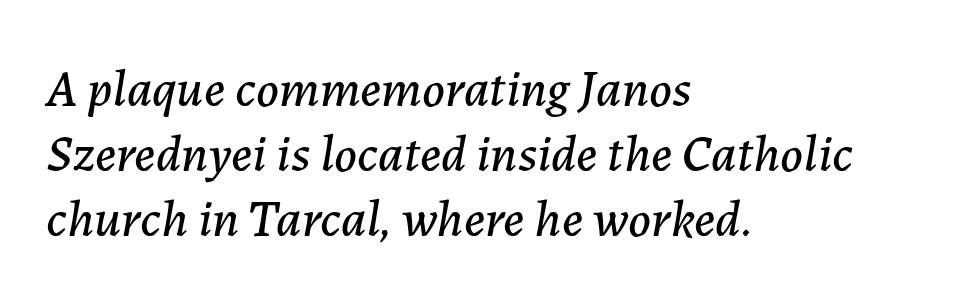
Left-aligned paragraph, ragged on the right. A bare baseline throughout the passage. Honestly, the letter spacing is just normal — you wouldn't notice it. The space between consecutive lines is moderate.
